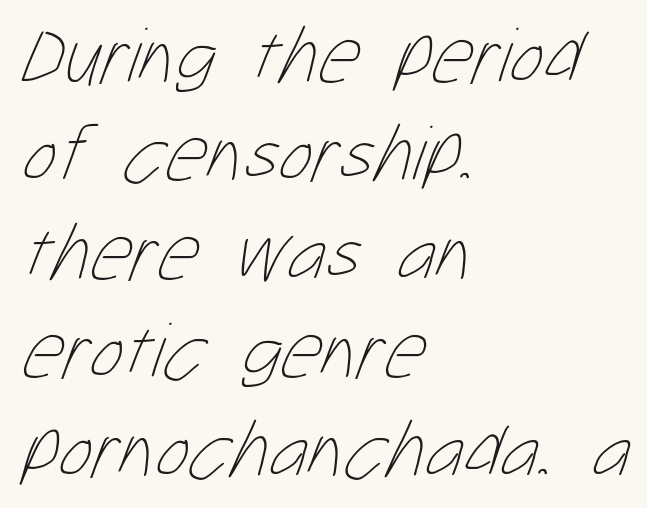
Q: Is the text bold? A: No.
Q: Is the text underlined? A: No.
Q: How is the paragraph aligned? A: Left-aligned.
Q: Is the spacing between letters normal or unusually wide? A: Normal.
Q: Width (condensed, normal, or wide)? A: Condensed.
Q: Stroke contrast? A: Low.
Q: x-height? A: Medium.
Q: Monospaced? A: No.
